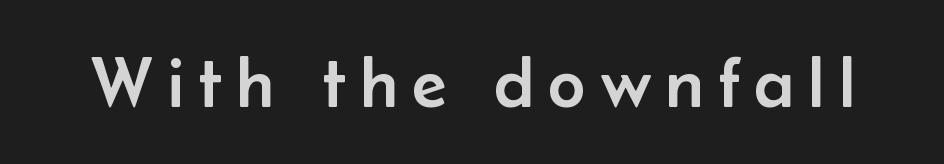
The image shows 72 px sans-serif type, upright; set unusually wide letter spacing (+0.2 em), not underlined; low stroke contrast and a small x-height.
